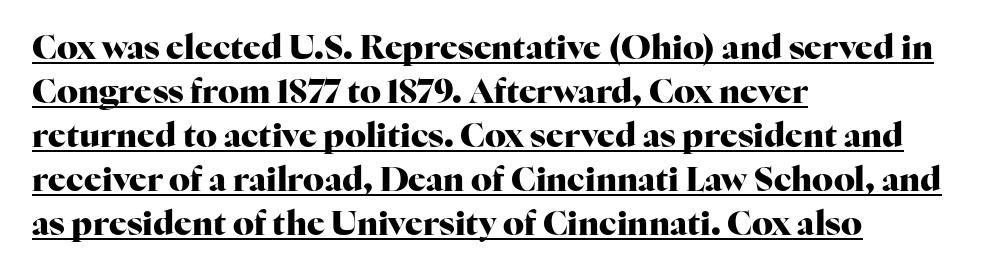
Vertical spacing — default. The face used here is seriffed, in the tradition of book romans. The rendering uses natural spacing where letterforms have individual widths. Honestly, the underline is the first thing you notice here.
